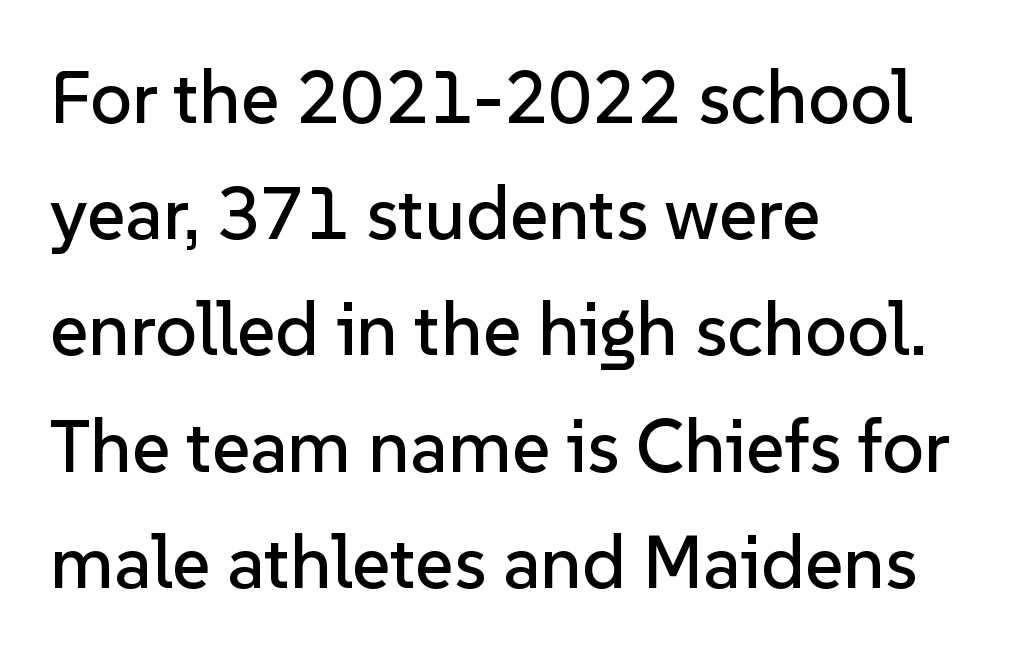
The image shows 74 px sans-serif type, upright; set left-aligned, normal line spacing (1.57x), normal letter spacing, not underlined; low stroke contrast and a medium x-height.
